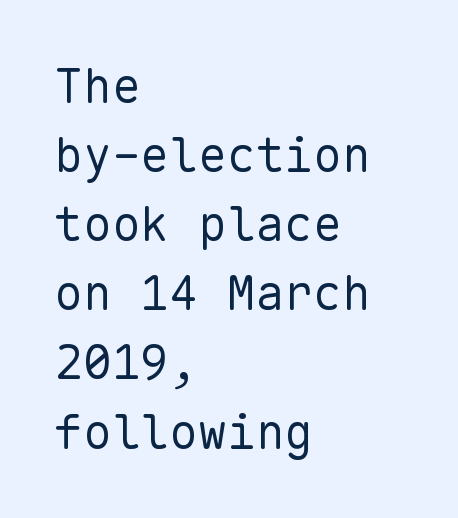
Q: Is the text bold? A: No.
Q: Is the text italic (slanted)? A: No, it is upright.
Q: Is the typeface a serif or a sans-serif typeface? A: Sans-serif.
Q: Is the text underlined? A: No.
Q: How is the paragraph aligned? A: Left-aligned.
Q: Is the spacing between letters normal or unusually wide? A: Normal.
Q: Is the spacing between lines tight, normal or loose? A: Normal.
Q: Width (condensed, normal, or wide)? A: Normal.
Q: Stroke contrast? A: Low.
Q: x-height? A: Medium.
Q: Monospaced? A: Yes.
